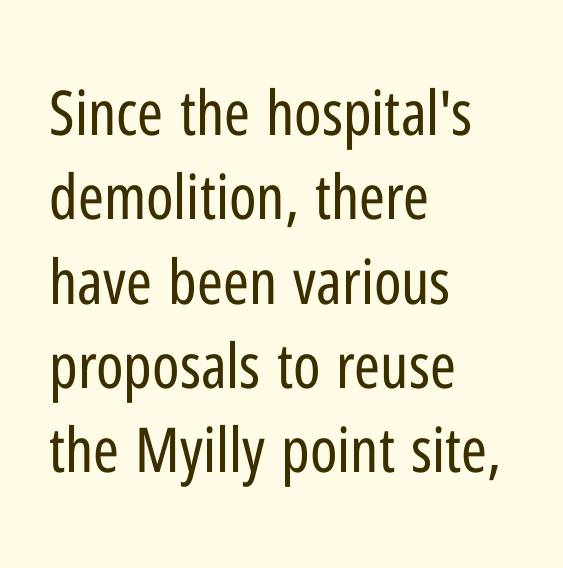
This is roman type, the default non-slanted kind. Spacing between characters is what you'd get straight out of the box. Just letters on the line, the space beneath them empty. A student would call this left alignment; a typographer would say flush left, rag right. Regarding leading, the lines here are spaced in the standard way.
